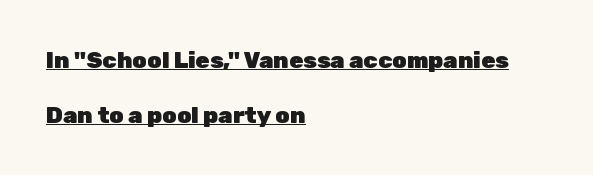
Ordinary non-slanted type is in use. The face used here is rendered with its standard letterfit. The passage shown stacks its lines with a broad gap. Each line starts at the same left margin while the right side varies. The face used here has the dense, thick strokes of a bold.
